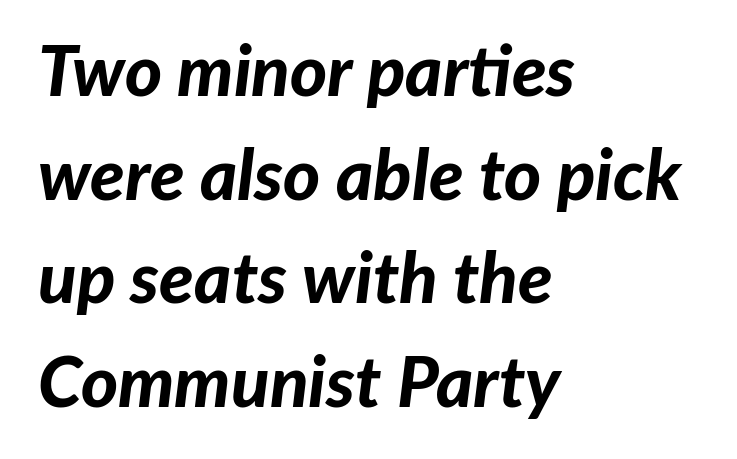
{"italic": "yes", "lean": "right", "slant_degrees": 7, "bold": "yes", "weight": "bold", "width": "normal", "stroke_contrast": "low", "x_height": "medium", "monospaced": "no", "underline": "no", "align": "left", "line_spacing": "normal", "line_spacing_ratio": 1.46, "letter_spacing": "normal", "letter_spacing_em": 0.0, "glyph_px": 71}
